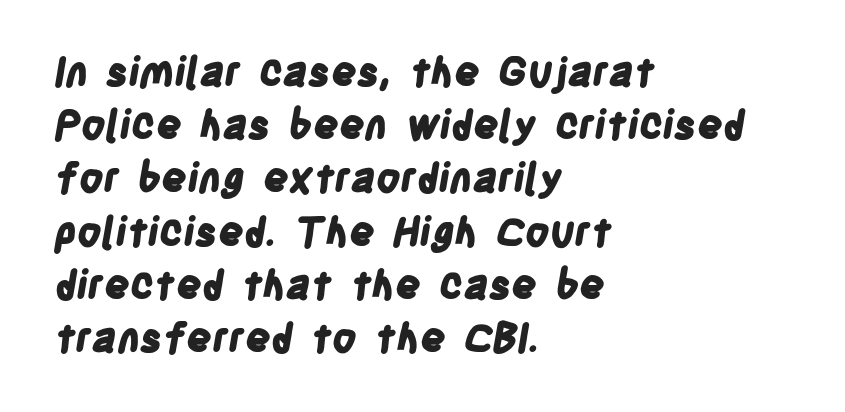
{"serif": "no", "bold": "yes", "weight": "bold", "width": "condensed", "stroke_contrast": "low", "x_height": "large", "monospaced": "no", "underline": "no", "align": "left", "line_spacing": "normal", "line_spacing_ratio": 1.33, "letter_spacing": "normal", "letter_spacing_em": 0.0, "glyph_px": 40}
